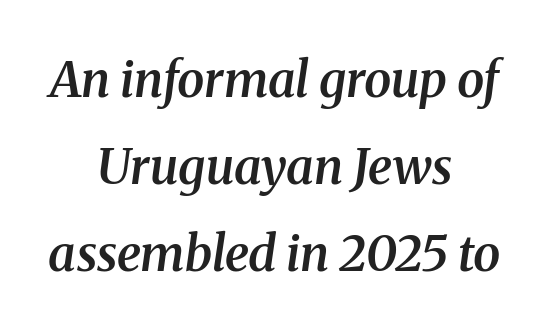
The image shows 49 px semibold serif type, italic (leaning right); set centered, line spacing 1.78x, normal letter spacing, not underlined; medium stroke contrast and a medium x-height.
